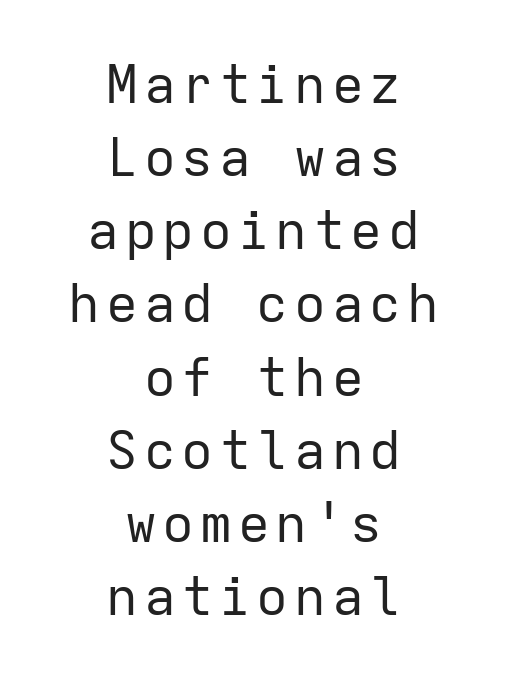
{"serif": "no", "italic": "no", "bold": "no", "weight": "regular", "width": "normal", "stroke_contrast": "low", "x_height": "medium", "monospaced": "yes", "underline": "no", "align": "center", "line_spacing": "normal", "line_spacing_ratio": 1.38, "glyph_px": 53}
